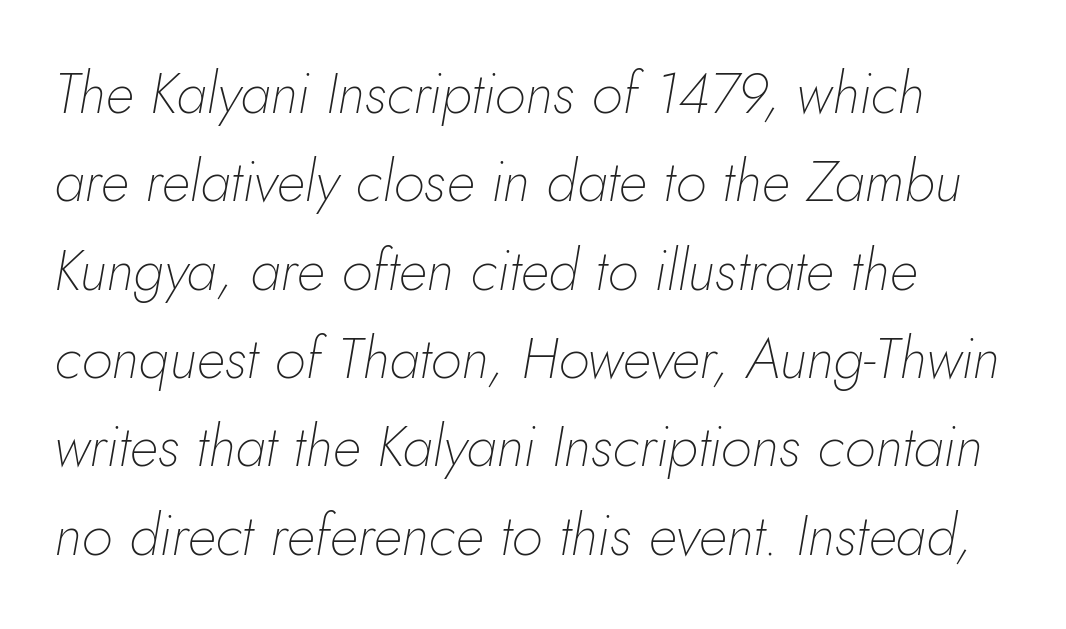
{"italic": "yes", "lean": "right", "slant_degrees": 10, "bold": "no", "weight": "thin", "width": "normal", "stroke_contrast": "low", "x_height": "small", "monospaced": "no", "underline": "no", "line_spacing": "normal", "line_spacing_ratio": 1.55, "letter_spacing": "normal", "letter_spacing_em": 0.0, "glyph_px": 57}
